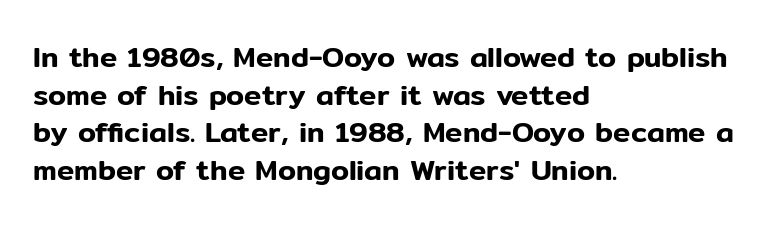
Q: Is the text italic (slanted)? A: No, it is upright.
Q: Is the typeface a serif or a sans-serif typeface? A: Sans-serif.
Q: Is the text underlined? A: No.
Q: How is the paragraph aligned? A: Left-aligned.
Q: Is the spacing between letters normal or unusually wide? A: Normal.
Q: Is the spacing between lines tight, normal or loose? A: Normal.
Q: Width (condensed, normal, or wide)? A: Normal.
Q: Stroke contrast? A: Low.
Q: x-height? A: Medium.
Q: Monospaced? A: No.
